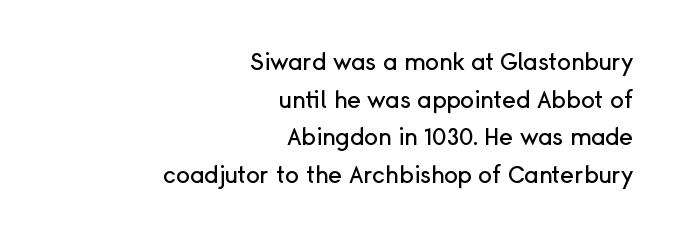
{"italic": "no", "underline": "no", "align": "right", "line_spacing": "normal", "line_spacing_ratio": 1.64, "letter_spacing": "normal", "letter_spacing_em": 0.0, "glyph_px": 23}
